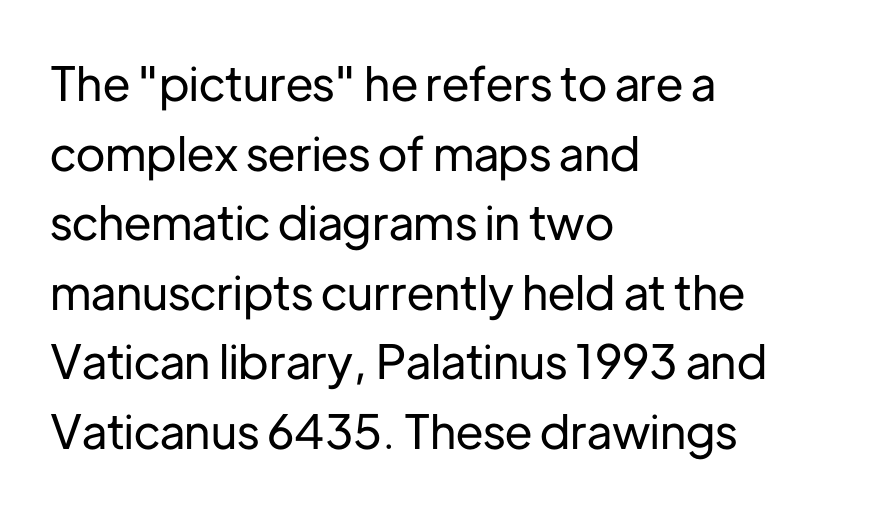
{"serif": "no", "italic": "no", "width": "normal", "stroke_contrast": "low", "x_height": "medium", "monospaced": "no", "underline": "no", "align": "left", "line_spacing": "normal", "line_spacing_ratio": 1.48, "letter_spacing": "normal", "letter_spacing_em": 0.0, "glyph_px": 47}
